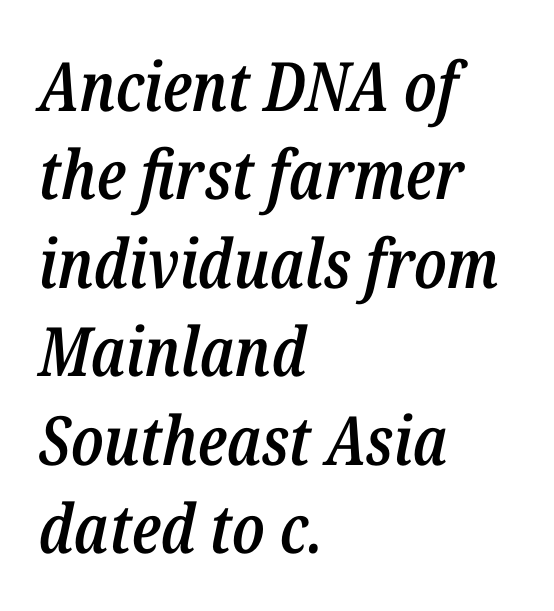
This is the in-between weight designers call semibold or demi. Each new line begins a customary step beneath the previous one. Quick note: italic. Character widths vary here, with narrow letters taking less room than wide ones. Just letters on the line, the space beneath them empty.
